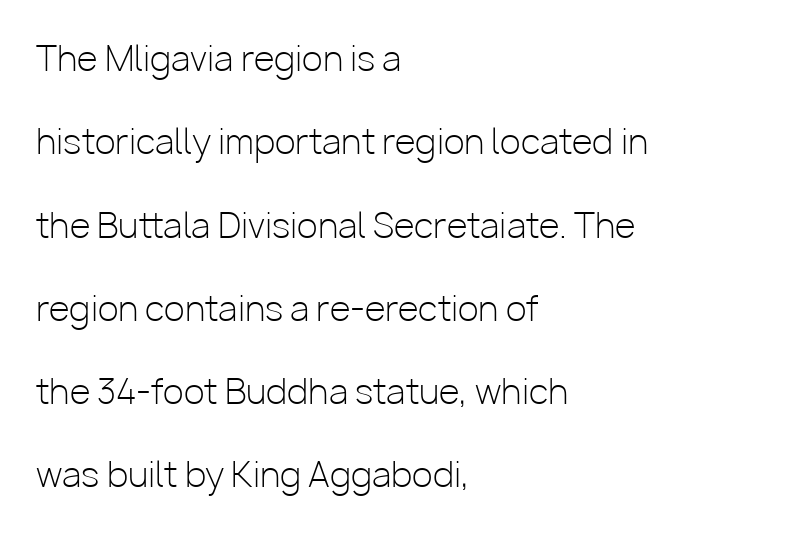
The image shows 34 px light sans-serif type, upright; set left-aligned, loose line spacing (2.45x), normal letter spacing, not underlined; low stroke contrast and a medium x-height.
